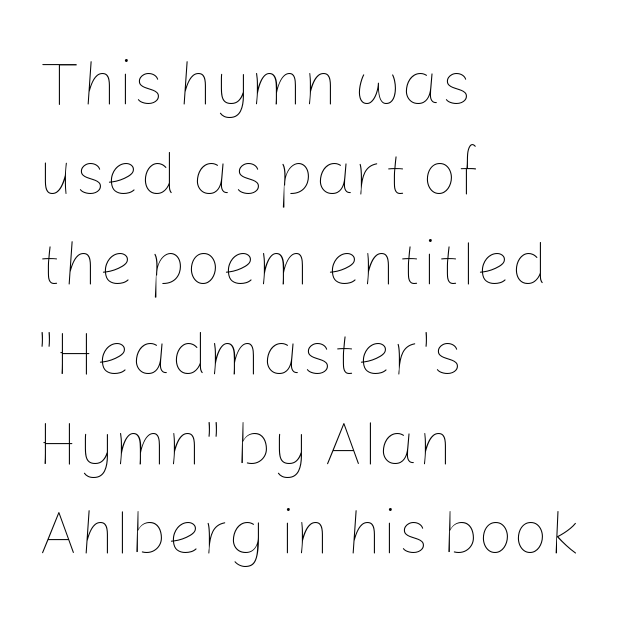
Q: Is the text bold? A: No.
Q: Is the text italic (slanted)? A: No, it is upright.
Q: Is the text underlined? A: No.
Q: How is the paragraph aligned? A: Left-aligned.
Q: Is the spacing between letters normal or unusually wide? A: Normal.
Q: Is the spacing between lines tight, normal or loose? A: Normal.
Q: Width (condensed, normal, or wide)? A: Normal.
Q: Stroke contrast? A: Low.
Q: x-height? A: Medium.
Q: Monospaced? A: No.
